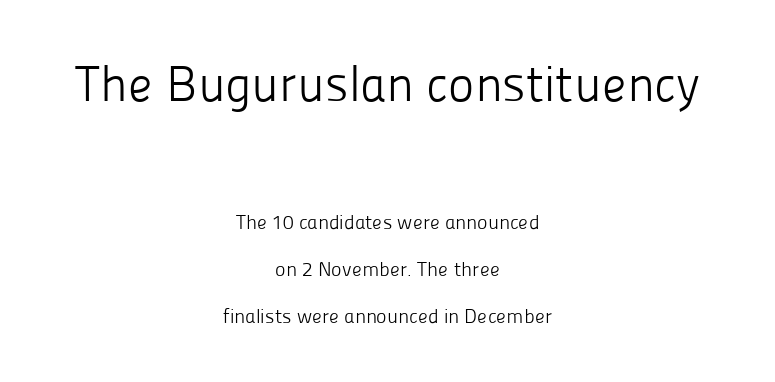
Vertical stems look standard width or narrower in stroke. Notice how the passage keeps no hard edge, just a central spine. Spacing verdict: proportional, widths tailored to each character. Regarding serifs, this sample does without them.
